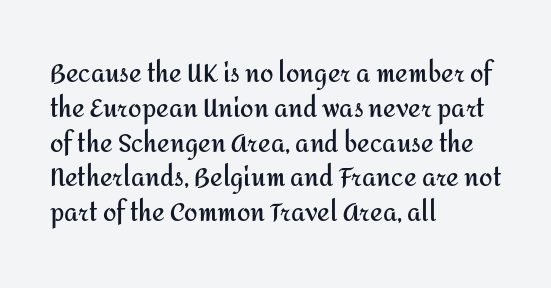
Q: Is the text bold? A: Yes.
Q: Is the text italic (slanted)? A: No, it is upright.
Q: Is the text underlined? A: No.
Q: How is the paragraph aligned? A: Left-aligned.
Q: Is the spacing between letters normal or unusually wide? A: Normal.
Q: Is the spacing between lines tight, normal or loose? A: Normal.
